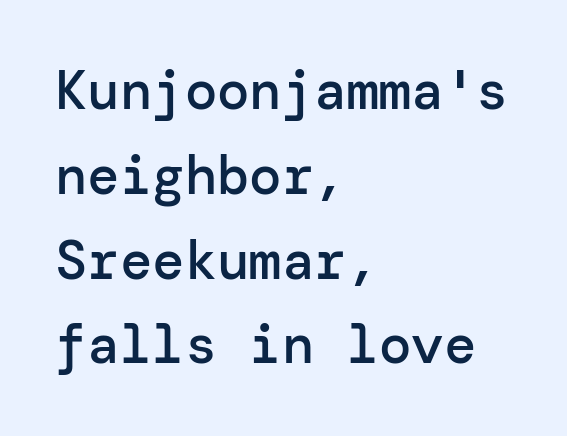
{"serif": "no", "italic": "no", "bold": "semi", "weight": "semibold", "width": "normal", "stroke_contrast": "low", "x_height": "medium", "underline": "no", "align": "left", "line_spacing": "normal", "line_spacing_ratio": 1.57, "letter_spacing": "normal", "letter_spacing_em": 0.0, "glyph_px": 54}
